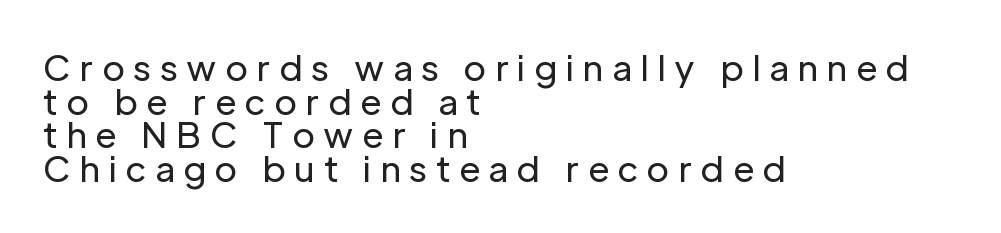
The face looks like a standard text weight, possibly lighter. This rendering widens character spacing well past its baseline value. Tall strokes in this sample are plumb rather than angled. The designer went with a sans here, leaving each stem footless.
